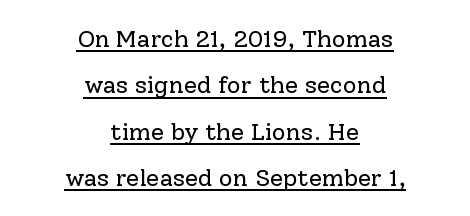
Does the lettering tilt? It doesn't — this is upright. Every row of glyphs is offset so its center matches the block's center. One glance says open: line gaps are wider than usual. Bold? No — there's no thickening of the strokes. The rendered words wear a rule along their underside.
